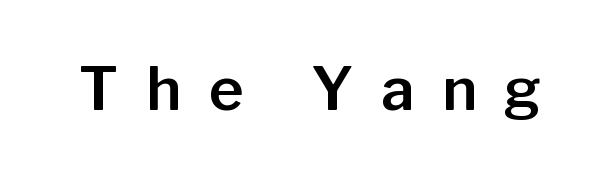
The image shows 59 px sans-serif type, upright; set unusually wide letter spacing (+0.47 em), not underlined; low stroke contrast and a medium x-height.
